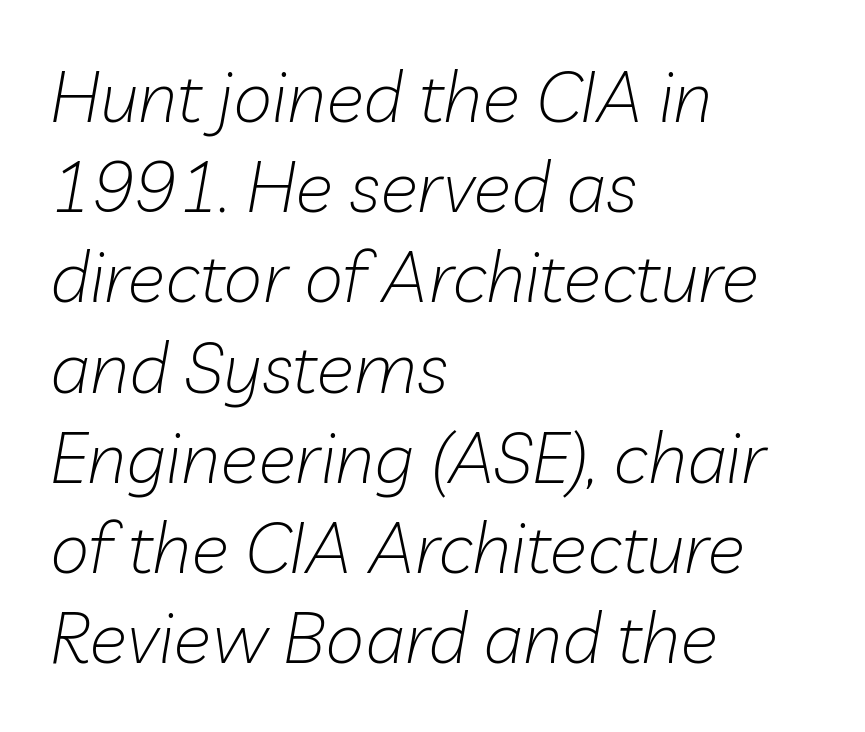
Q: Is the text bold? A: No.
Q: Is the text italic (slanted)? A: Yes, it leans right by about 10 degrees.
Q: Is the text underlined? A: No.
Q: How is the paragraph aligned? A: Left-aligned.
Q: Is the spacing between letters normal or unusually wide? A: Normal.
Q: Is the spacing between lines tight, normal or loose? A: Normal.
Q: Width (condensed, normal, or wide)? A: Normal.
Q: Stroke contrast? A: Low.
Q: x-height? A: Medium.
Q: Monospaced? A: No.
